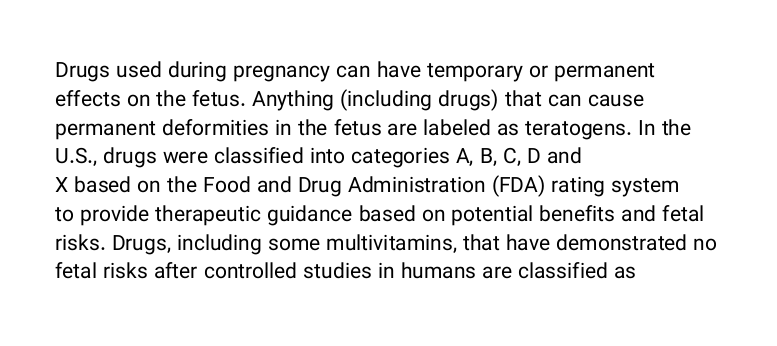
{"italic": "no", "bold": "no", "underline": "no", "align": "left", "line_spacing": "normal", "line_spacing_ratio": 1.37, "letter_spacing": "normal", "letter_spacing_em": 0.0, "glyph_px": 21}
